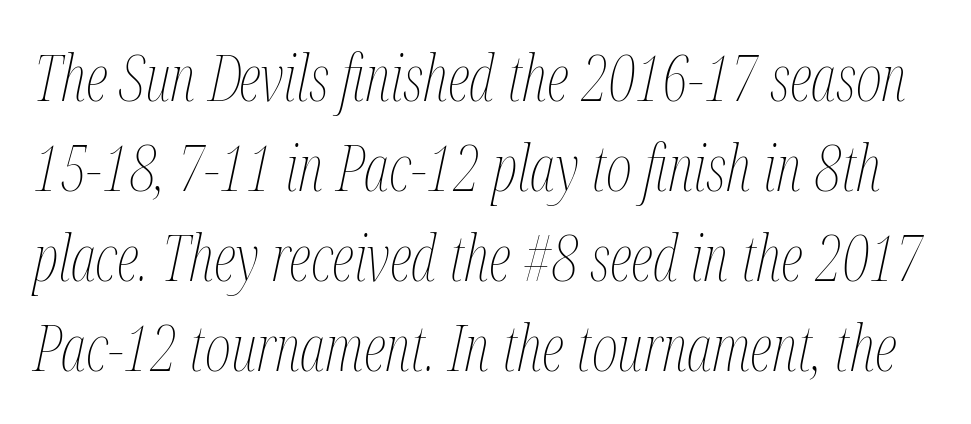
Baseline-to-baseline distance is the conventional proportion of letter height. Spacing verdict: proportional, widths tailored to each character. Summary of weight: not heavy and not bold. A clean baseline with only descenders dipping below it. Designer's note — italics engaged.
